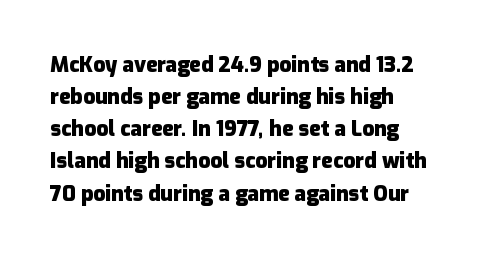
The image shows 21 px bold type, upright; set left-aligned, normal line spacing (1.53x), normal letter spacing, not underlined.
